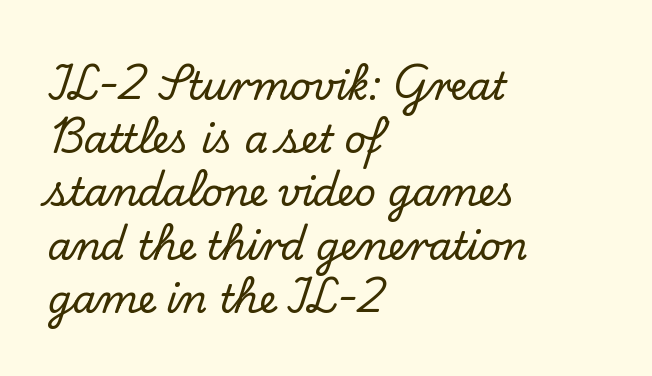
Q: Is the text italic (slanted)? A: Yes.
Q: Is the typeface a serif or a sans-serif typeface? A: Serif.
Q: Is the text underlined? A: No.
Q: How is the paragraph aligned? A: Left-aligned.
Q: Is the spacing between letters normal or unusually wide? A: Normal.
Q: Is the spacing between lines tight, normal or loose? A: Normal.
Q: Width (condensed, normal, or wide)? A: Normal.
Q: Stroke contrast? A: Low.
Q: x-height? A: Small.
Q: Monospaced? A: No.
